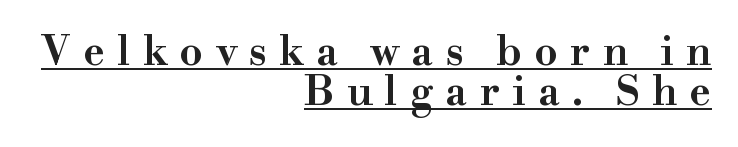
Q: Is the text italic (slanted)? A: No, it is upright.
Q: Is the typeface a serif or a sans-serif typeface? A: Serif.
Q: Is the text underlined? A: Yes.
Q: How is the paragraph aligned? A: Right-aligned.
Q: Is the spacing between letters normal or unusually wide? A: Unusually wide.
Q: Is the spacing between lines tight, normal or loose? A: Tight.
Q: Width (condensed, normal, or wide)? A: Wide.
Q: Stroke contrast? A: High.
Q: x-height? A: Small.
Q: Monospaced? A: No.
